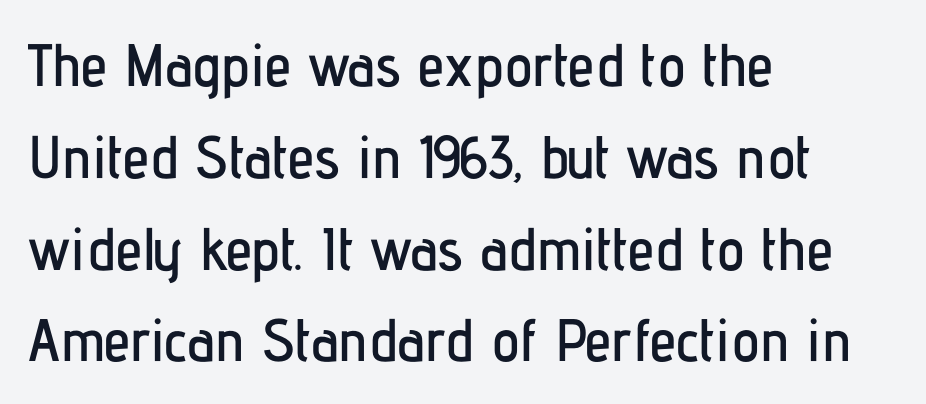
The specimen omits any rule beneath the text block's lines. Spacing verdict: proportional, widths tailored to each character. Regarding serifs, this sample does without them. A roman cut, with each character standing at attention.
